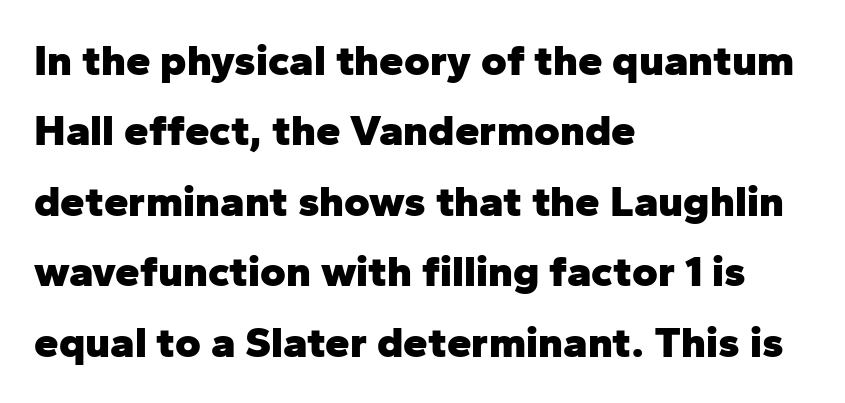
The image shows 44 px heavy sans-serif type, upright; set left-aligned, normal line spacing (1.6x), normal letter spacing, not underlined; low stroke contrast and a medium x-height.
